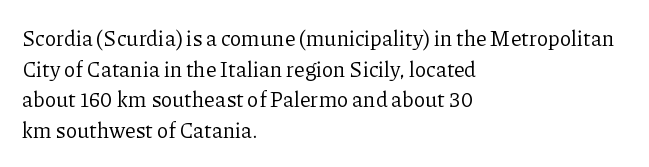
{"italic": "no", "bold": "no", "underline": "no", "align": "left", "line_spacing": "normal", "line_spacing_ratio": 1.46, "letter_spacing": "normal", "letter_spacing_em": 0.0, "glyph_px": 21}
